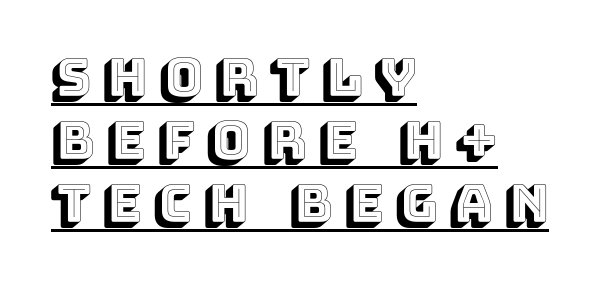
The image shows 52 px text type, upright; set left-aligned, line spacing 1.21x, unusually wide letter spacing (+0.23 em), underlined; a large x-height.
